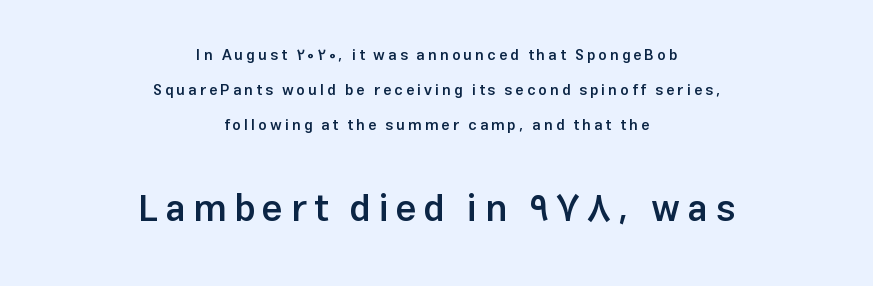
{"serif": "no", "italic": "no", "bold": "semi", "weight": "semibold", "width": "normal", "stroke_contrast": "low", "x_height": "medium", "monospaced": "no", "underline": "no", "align": "center", "line_spacing": "loose", "line_spacing_ratio": 2.35, "letter_spacing": "wide", "letter_spacing_em": 0.2, "larger_block": "second", "size_ratio": 2.47, "glyph_px": 37}
